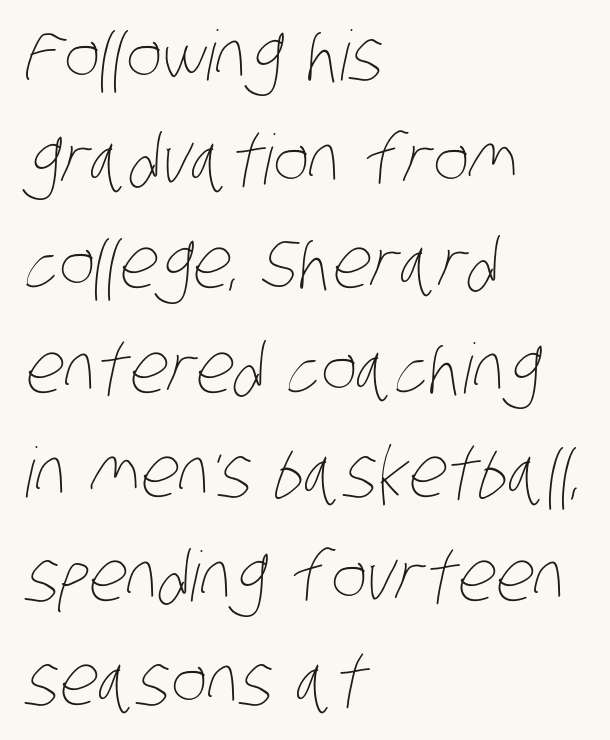
Typeset ragged right — the left edge is the straight one. Standard letterfit; no display-style spreading of the glyphs. Spacing verdict: proportional, widths tailored to each character. A clean baseline with only descenders dipping below it. Each stroke keeps to a modest, everyday thickness or less.
